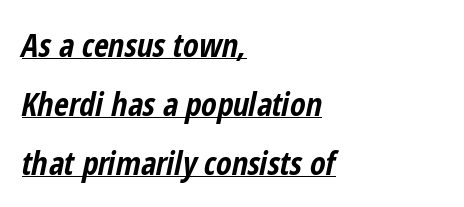
Q: Is the text bold? A: Yes.
Q: Is the text italic (slanted)? A: Yes, it leans right by about 12 degrees.
Q: Is the text underlined? A: Yes.
Q: How is the paragraph aligned? A: Left-aligned.
Q: Is the spacing between letters normal or unusually wide? A: Normal.
Q: Width (condensed, normal, or wide)? A: Condensed.
Q: Stroke contrast? A: Low.
Q: x-height? A: Medium.
Q: Monospaced? A: No.
